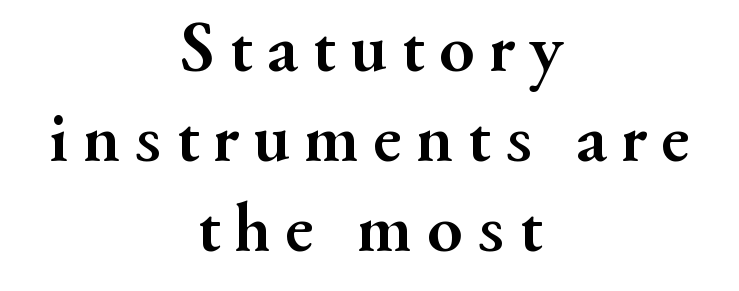
Here the designer chose a conventional face with non-uniform glyph widths. Serifs: yes, visible at the terminals of the letterforms. Stroke thickness is high; the sample reads as a true bold. Honestly, the letter spacing is so wide it's the main thing you notice. The zone under the glyphs is completely vacant.
